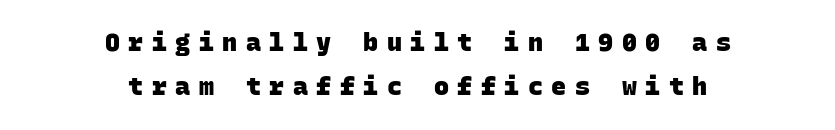
{"bold": "yes", "underline": "no", "align": "center", "line_spacing_ratio": 1.78, "letter_spacing": "wide", "letter_spacing_em": 0.34, "glyph_px": 25}
